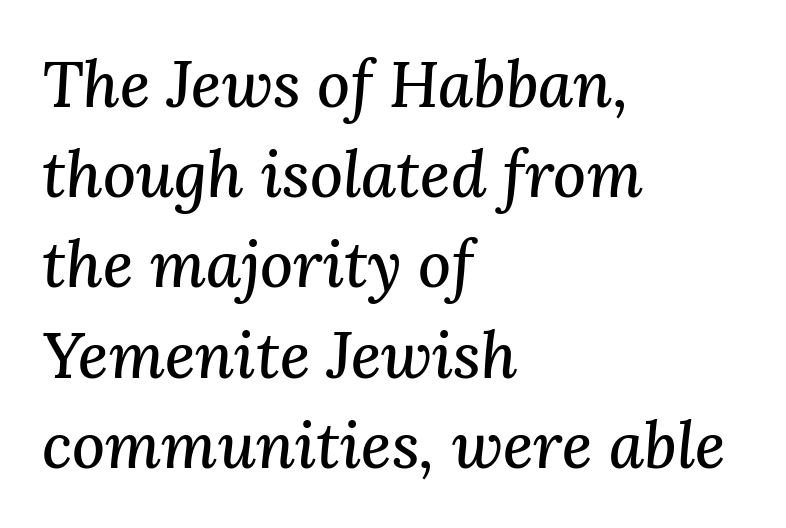
Slant detected: the letters are inclined. Rule under the text: the space is simply empty. Is this a sans? No — the strokes have serifs. Character widths vary here, with narrow letters taking less room than wide ones. In terms of letterspacing, this is plain default setting. Line spacing here is normal.
